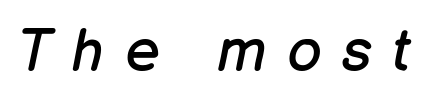
The image shows 60 px regular-weight type, italic (leaning right); set unusually wide letter spacing (+0.34 em), not underlined; low stroke contrast and a medium x-height.
